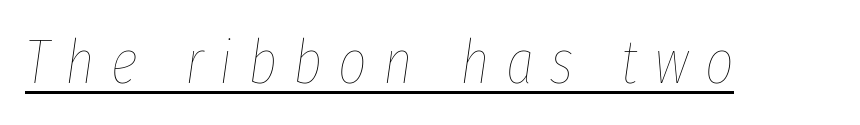
Q: Is the text bold? A: No.
Q: Is the text italic (slanted)? A: Yes, it leans right by about 8 degrees.
Q: Is the text underlined? A: Yes.
Q: Is the spacing between letters normal or unusually wide? A: Unusually wide.
Q: Width (condensed, normal, or wide)? A: Condensed.
Q: Stroke contrast? A: Low.
Q: x-height? A: Medium.
Q: Monospaced? A: No.
